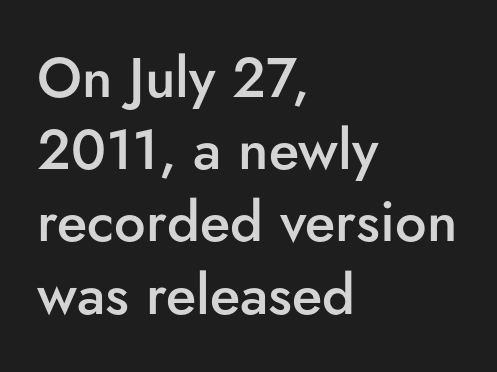
{"serif": "no", "italic": "no", "bold": "semi", "weight": "semibold", "width": "normal", "stroke_contrast": "low", "x_height": "small", "monospaced": "no", "underline": "no", "align": "left", "line_spacing": "normal", "line_spacing_ratio": 1.29, "letter_spacing": "normal", "letter_spacing_em": 0.0, "glyph_px": 56}
